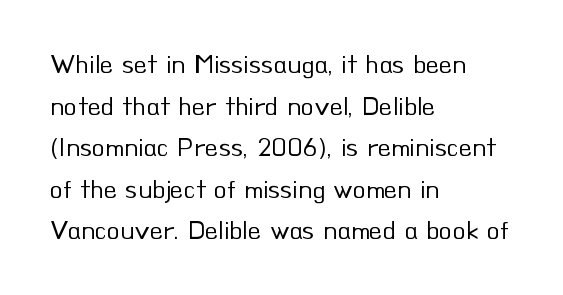
{"italic": "no", "bold": "no", "underline": "no", "align": "left", "line_spacing": "normal", "line_spacing_ratio": 1.54, "letter_spacing": "normal", "letter_spacing_em": 0.0, "glyph_px": 27}
